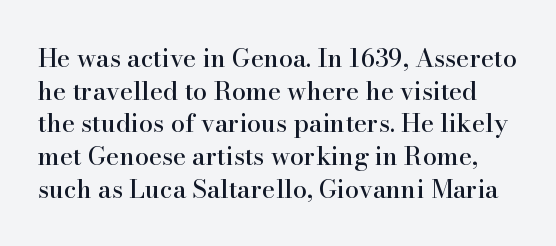
Q: Is the text italic (slanted)? A: No, it is upright.
Q: Is the text underlined? A: No.
Q: Is the spacing between letters normal or unusually wide? A: Normal.
Q: Is the spacing between lines tight, normal or loose? A: Normal.
